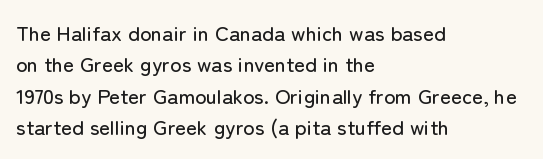
The image shows 21 px text type, upright; set left-aligned, normal line spacing (1.5x), normal letter spacing, not underlined.
